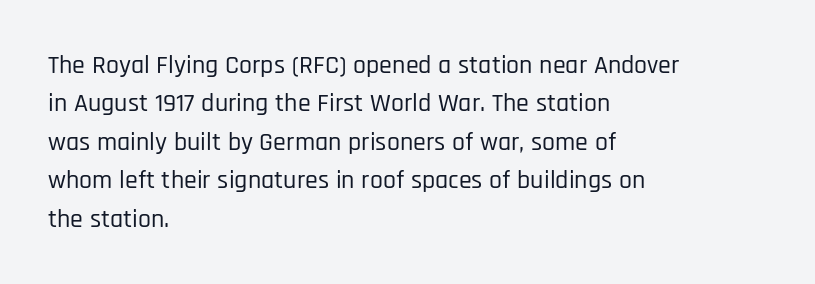
{"italic": "no", "underline": "no", "align": "left", "line_spacing": "normal", "line_spacing_ratio": 1.48, "letter_spacing": "normal", "letter_spacing_em": 0.0, "glyph_px": 26}
